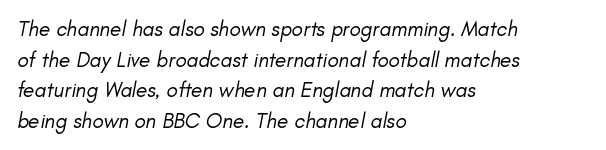
Q: Is the text bold? A: No.
Q: Is the text italic (slanted)? A: Yes, it leans right by about 11 degrees.
Q: Is the text underlined? A: No.
Q: How is the paragraph aligned? A: Left-aligned.
Q: Is the spacing between letters normal or unusually wide? A: Normal.
Q: Is the spacing between lines tight, normal or loose? A: Normal.
